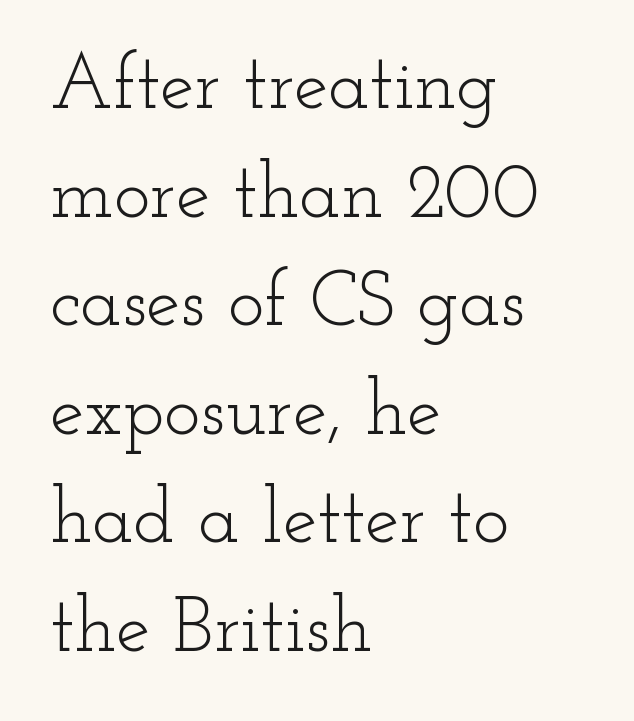
Q: Is the text bold? A: No.
Q: Is the text italic (slanted)? A: No, it is upright.
Q: Is the typeface a serif or a sans-serif typeface? A: Serif.
Q: Is the text underlined? A: No.
Q: How is the paragraph aligned? A: Left-aligned.
Q: Is the spacing between letters normal or unusually wide? A: Normal.
Q: Is the spacing between lines tight, normal or loose? A: Normal.
Q: Width (condensed, normal, or wide)? A: Wide.
Q: Stroke contrast? A: Low.
Q: x-height? A: Small.
Q: Monospaced? A: No.
